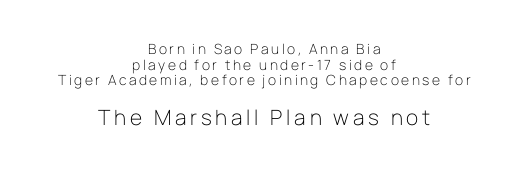
Line starts and ends both wander, symmetrically. Nothing heavy about these letters — not bold at all. The rendering enlarges the type as you move from the upper chunk to the lower. Bare-footed words on every line.
